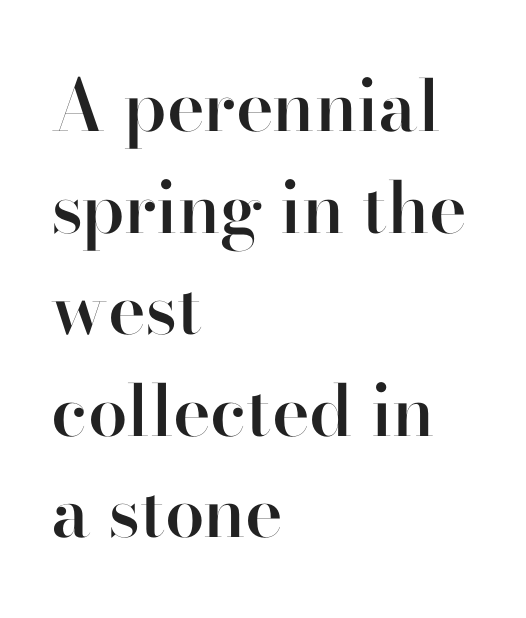
The image shows 71 px semibold serif type, upright; set left-aligned, normal line spacing (1.43x), normal letter spacing, not underlined; high stroke contrast and a small x-height.
